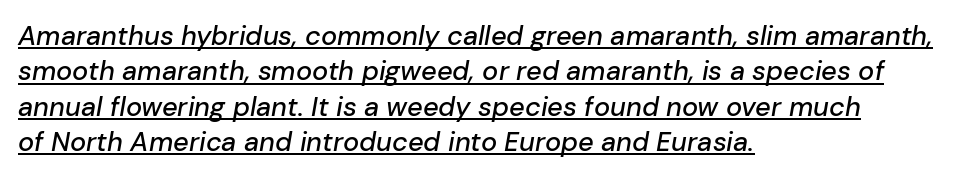
Q: Is the text italic (slanted)? A: Yes, it leans right by about 10 degrees.
Q: Is the text underlined? A: Yes.
Q: How is the paragraph aligned? A: Left-aligned.
Q: Is the spacing between letters normal or unusually wide? A: Normal.
Q: Is the spacing between lines tight, normal or loose? A: Normal.
